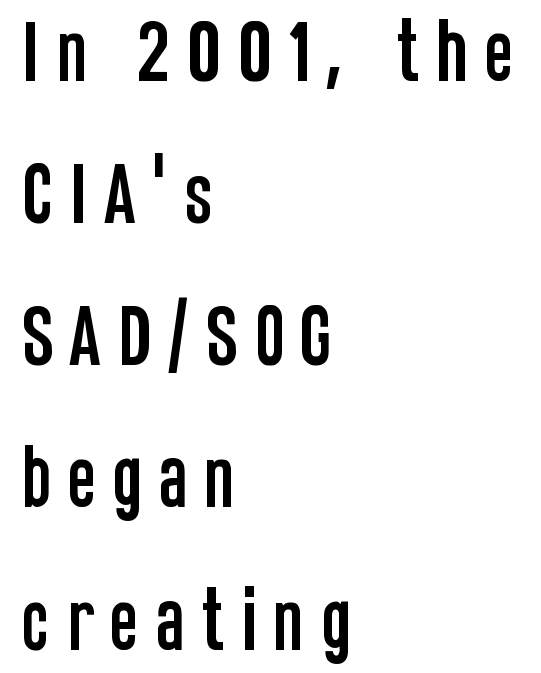
{"serif": "no", "italic": "no", "width": "condensed", "stroke_contrast": "low", "x_height": "large", "monospaced": "no", "underline": "no", "align": "left", "line_spacing": "loose", "line_spacing_ratio": 2.06, "letter_spacing": "wide", "letter_spacing_em": 0.22, "glyph_px": 69}
